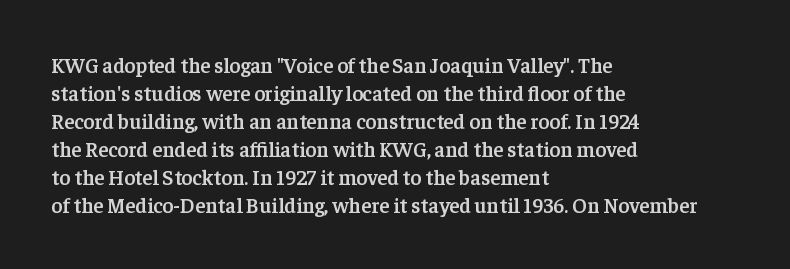
The image shows 21 px text type, upright; set left-aligned, normal line spacing (1.33x), normal letter spacing, not underlined.
